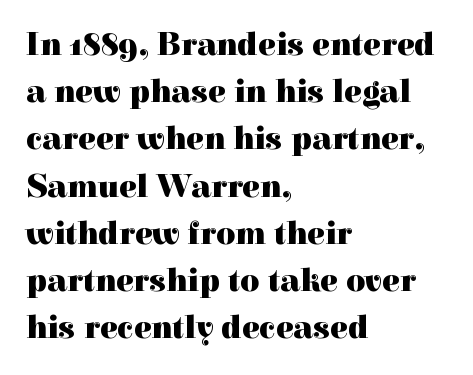
{"serif": "yes", "italic": "no", "bold": "yes", "weight": "heavy", "width": "normal", "x_height": "medium", "monospaced": "no", "underline": "no", "align": "left", "line_spacing": "normal", "line_spacing_ratio": 1.43, "letter_spacing": "normal", "letter_spacing_em": 0.0, "glyph_px": 33}
